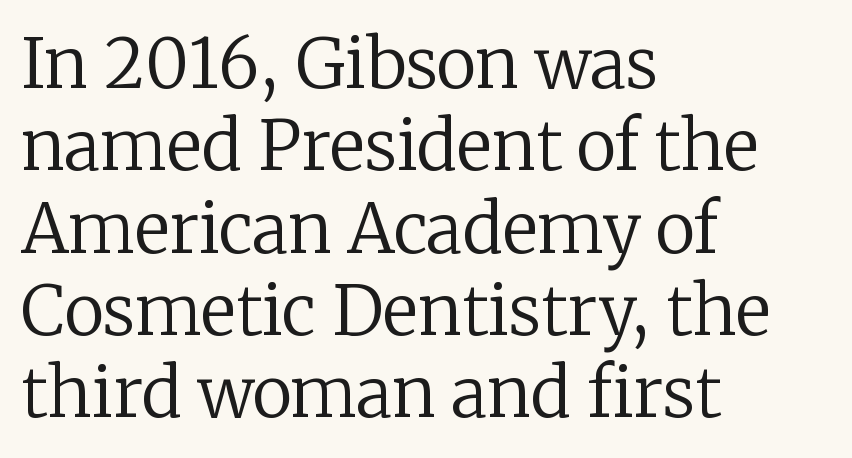
{"serif": "yes", "italic": "no", "bold": "no", "weight": "regular", "width": "normal", "stroke_contrast": "low", "x_height": "medium", "monospaced": "no", "underline": "no", "align": "left", "line_spacing_ratio": 1.21, "letter_spacing": "normal", "letter_spacing_em": 0.0, "glyph_px": 68}
